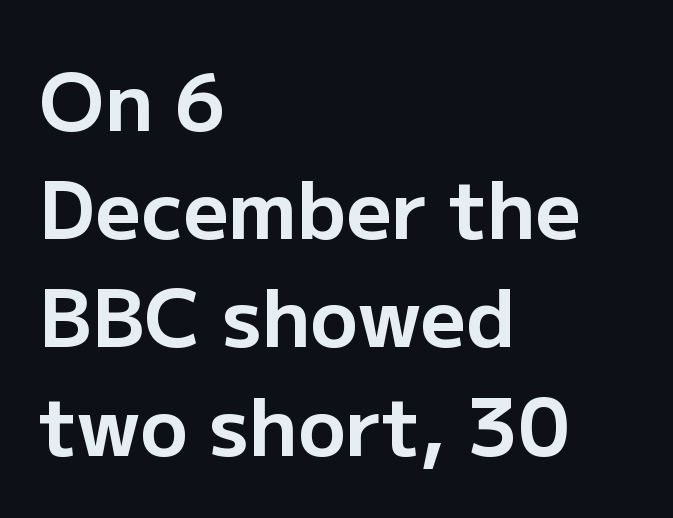
{"serif": "no", "italic": "no", "bold": "yes", "weight": "bold", "width": "normal", "stroke_contrast": "low", "x_height": "medium", "monospaced": "no", "underline": "no", "align": "left", "line_spacing": "normal", "line_spacing_ratio": 1.37, "letter_spacing": "normal", "letter_spacing_em": 0.0, "glyph_px": 79}
